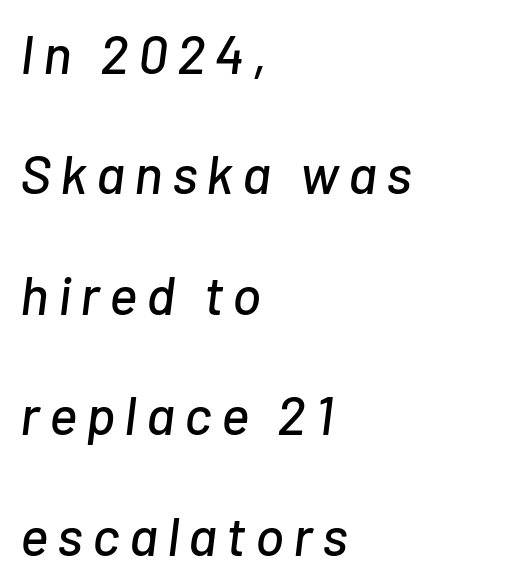
All the whitespace from short lines collects on the right. The string is rendered with underlining switched off. Looking at the ascenders, they clearly lean. The space between consecutive lines is lavish.
